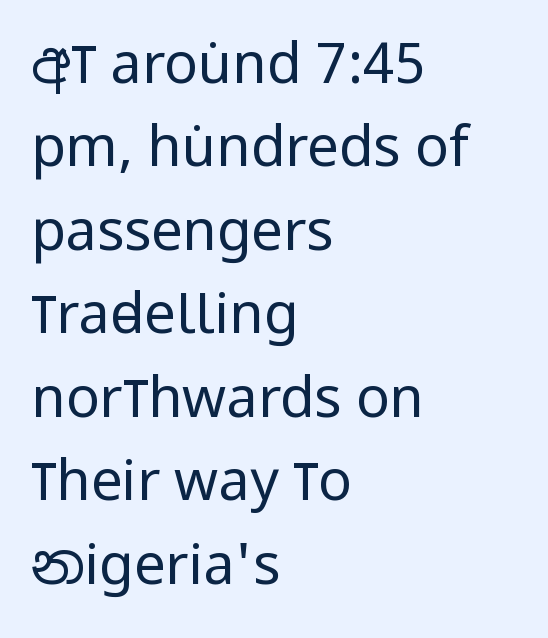
Style check: upright. The rendering shows plain stroke endings on the letterforms — a sans-serif design. Words float on clear page, feet unadorned. This sample has the flowing, uneven cadence of proportional lettering. Characters follow at the spacing the type designer built in.
